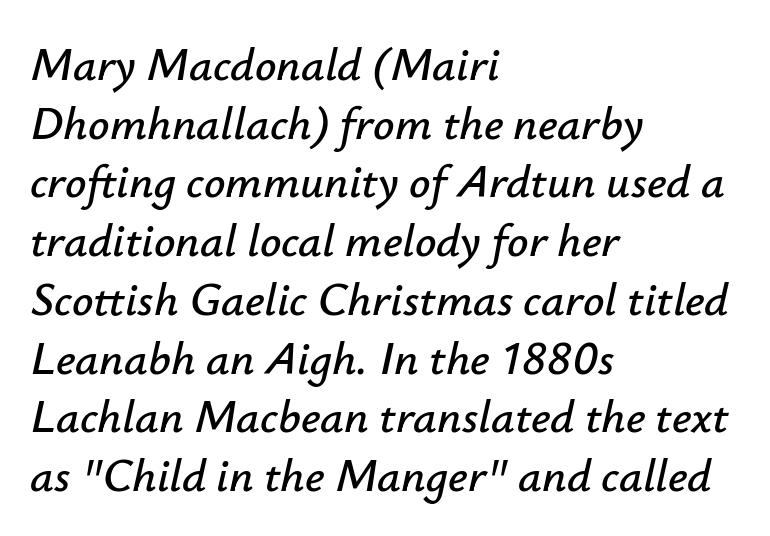
{"italic": "yes", "lean": "right", "slant_degrees": 12, "width": "normal", "stroke_contrast": "low", "x_height": "small", "monospaced": "no", "underline": "no", "align": "left", "line_spacing": "normal", "line_spacing_ratio": 1.25, "letter_spacing": "normal", "letter_spacing_em": 0.0, "glyph_px": 47}
